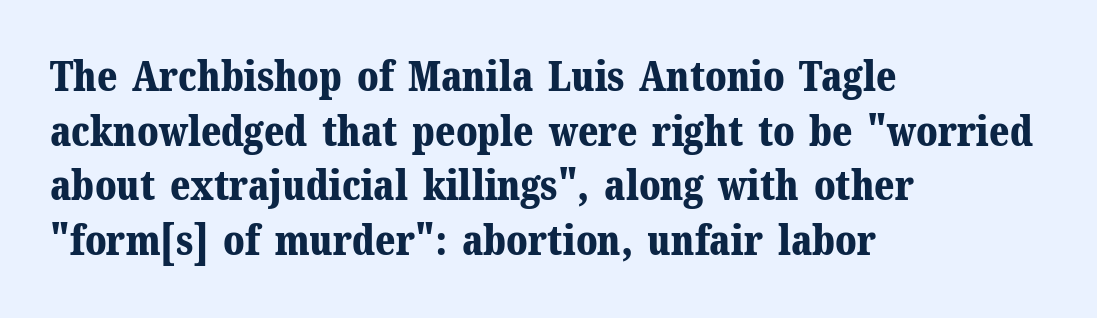
Q: Is the text bold? A: Yes.
Q: Is the text italic (slanted)? A: No, it is upright.
Q: Is the typeface a serif or a sans-serif typeface? A: Serif.
Q: Is the text underlined? A: No.
Q: How is the paragraph aligned? A: Left-aligned.
Q: Is the spacing between letters normal or unusually wide? A: Normal.
Q: Is the spacing between lines tight, normal or loose? A: Normal.
Q: Width (condensed, normal, or wide)? A: Normal.
Q: Stroke contrast? A: Medium.
Q: x-height? A: Medium.
Q: Monospaced? A: No.
